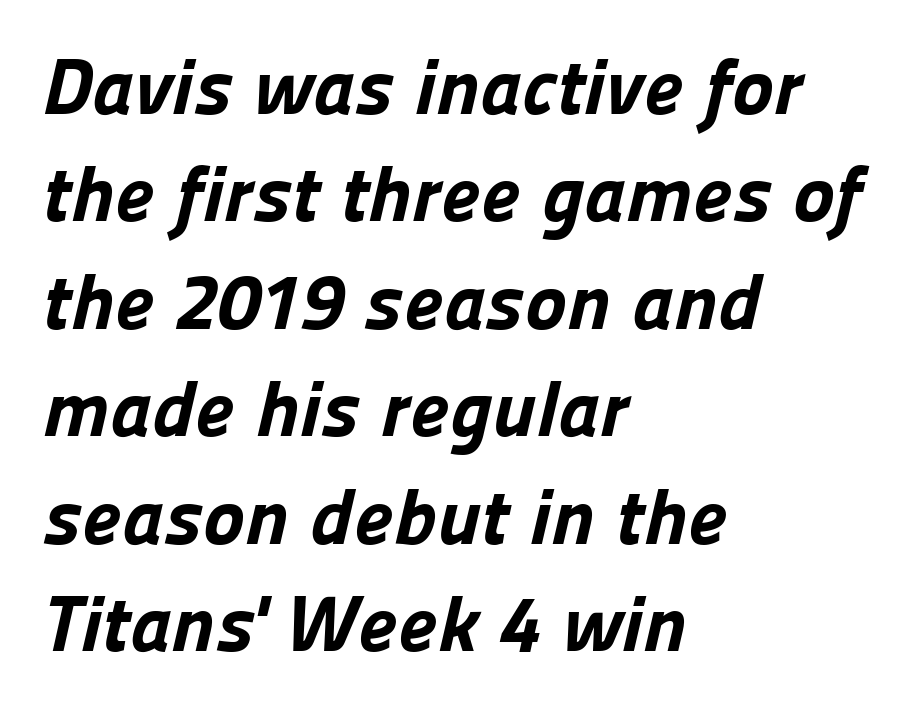
Varying glyph widths throughout — classic text-font behaviour. Compared with typical body copy, the letter spacing here is the same. Any mark beneath the type? The region is blank. The rendering shows plain stroke endings on the letterforms — a sans-serif design. Line spacing here is normal. The glyphs have the mass of a bold cut.
